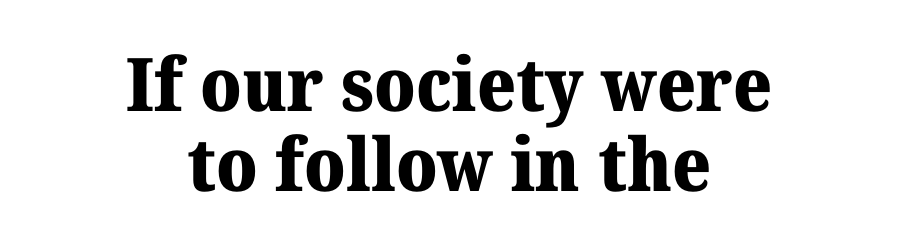
The image shows 74 px heavy serif type, upright; set centered, tight line spacing (1.08x), normal letter spacing, not underlined; medium stroke contrast and a medium x-height.
